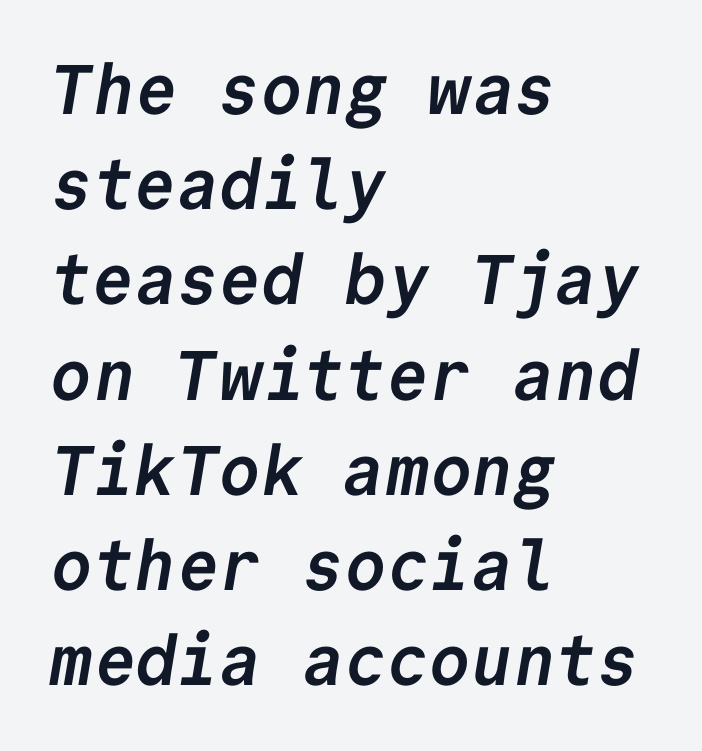
The image shows 70 px semibold sans-serif type, monospaced; set left-aligned, normal line spacing (1.36x), normal letter spacing, not underlined; low stroke contrast and a medium x-height.
